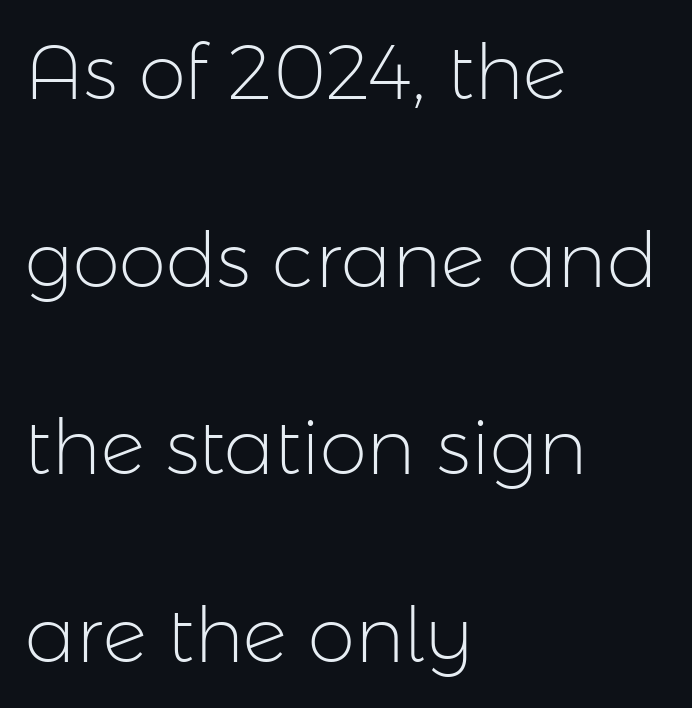
The image shows 76 px light sans-serif type, upright; set left-aligned, loose line spacing (2.47x), normal letter spacing, not underlined; low stroke contrast and a medium x-height.
